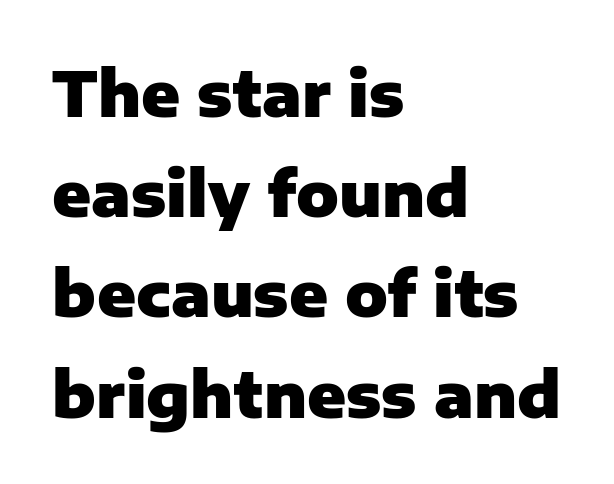
{"serif": "no", "italic": "no", "bold": "yes", "weight": "heavy", "width": "normal", "stroke_contrast": "low", "x_height": "medium", "monospaced": "no", "underline": "no", "align": "left", "line_spacing": "normal", "line_spacing_ratio": 1.59, "letter_spacing": "normal", "letter_spacing_em": 0.0, "glyph_px": 63}
